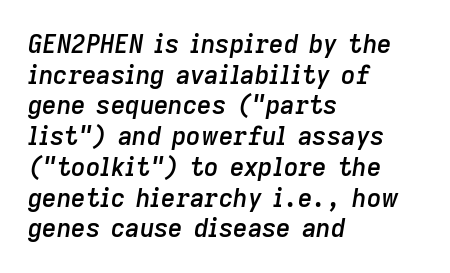
Strokes here are thickened, but only to semibold level. Does the lettering tilt? It does — this is italic. The paragraph shown leans on its left margin. The string is rendered with underlining switched off. Students, note that the glyphs here touch the page at normal intervals.
